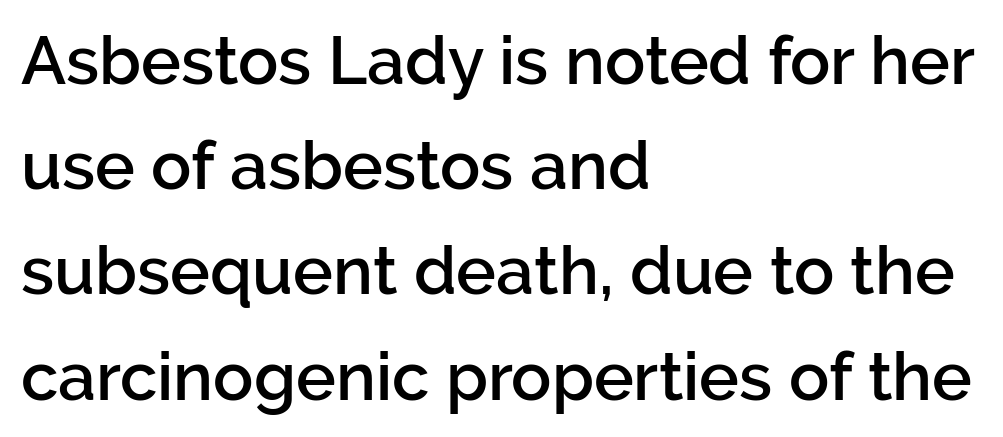
These lines are set flush left with a ragged right edge. Decoration check: the copy has no underline. Look at the stroke-to-counter ratio: somewhat heavy, a semibold. The tracking reads as untouched default to a designer's eye. No feet cap the strokes, marking this as sans-serif type. Is this a fixed-width face? No — the glyphs have proportional, varying widths.
